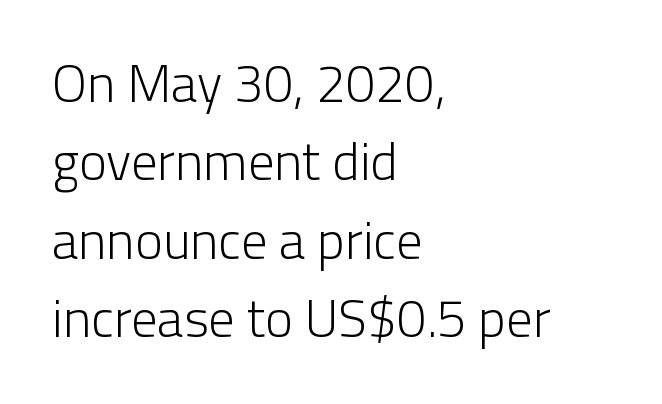
The image shows 53 px light sans-serif type, upright; set left-aligned, normal line spacing (1.48x), normal letter spacing, not underlined; low stroke contrast and a medium x-height.
